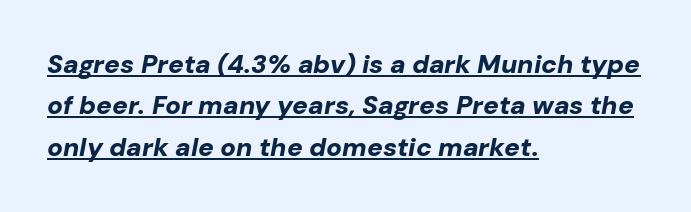
Q: Is the text bold? A: Yes.
Q: Is the text italic (slanted)? A: Yes, it leans right by about 10 degrees.
Q: Is the text underlined? A: Yes.
Q: How is the paragraph aligned? A: Left-aligned.
Q: Is the spacing between letters normal or unusually wide? A: Normal.
Q: Is the spacing between lines tight, normal or loose? A: Normal.
